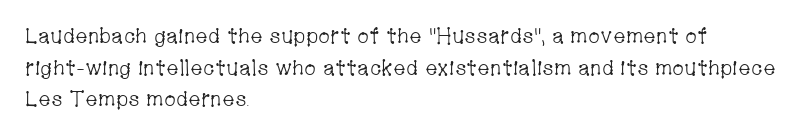
{"italic": "no", "bold": "no", "underline": "no", "align": "left", "line_spacing": "normal", "line_spacing_ratio": 1.51, "letter_spacing": "normal", "letter_spacing_em": 0.0, "glyph_px": 21}
